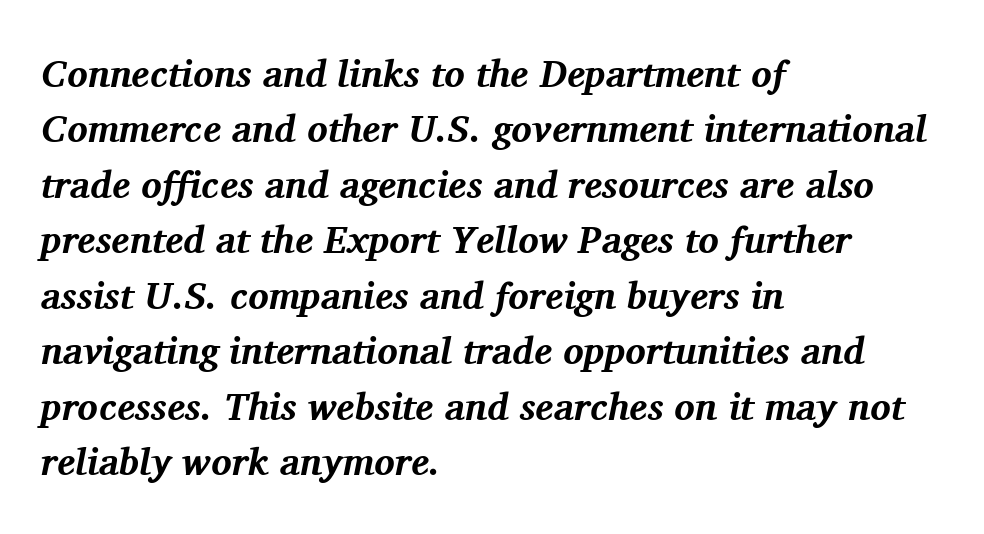
{"serif": "yes", "italic": "yes", "lean": "right", "slant_degrees": 11, "bold": "yes", "weight": "bold", "width": "normal", "stroke_contrast": "medium", "x_height": "medium", "monospaced": "no", "underline": "no", "align": "left", "line_spacing": "normal", "line_spacing_ratio": 1.46, "letter_spacing": "normal", "letter_spacing_em": 0.0, "glyph_px": 38}
